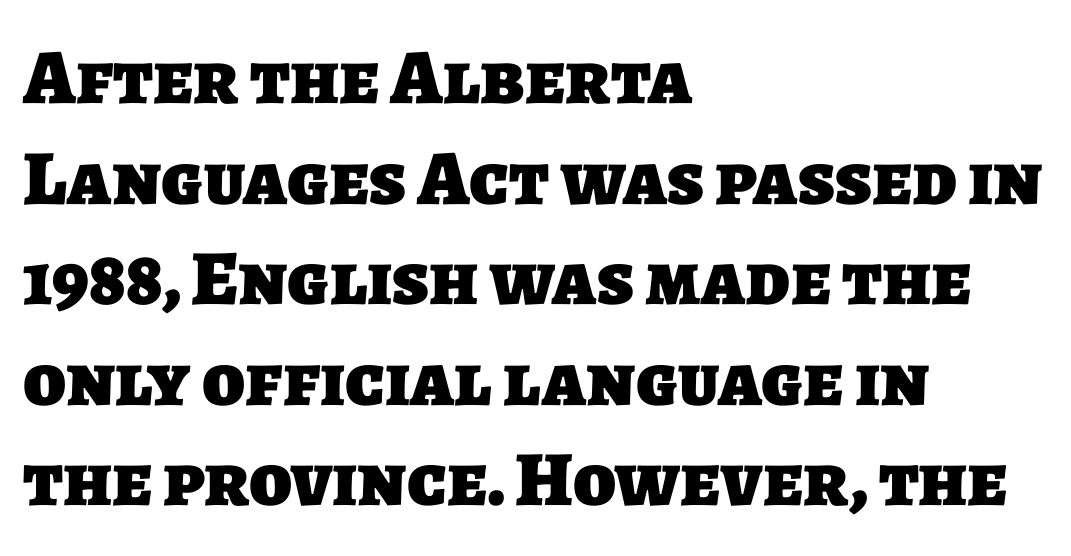
Q: Is the text bold? A: Yes.
Q: Is the typeface a serif or a sans-serif typeface? A: Sans-serif.
Q: Is the text underlined? A: No.
Q: How is the paragraph aligned? A: Left-aligned.
Q: Is the spacing between letters normal or unusually wide? A: Normal.
Q: Is the spacing between lines tight, normal or loose? A: Normal.
Q: Width (condensed, normal, or wide)? A: Normal.
Q: Stroke contrast? A: Low.
Q: x-height? A: Large.
Q: Monospaced? A: No.
